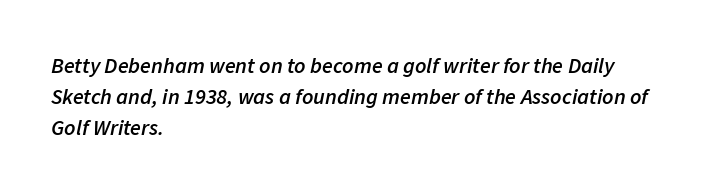
Summary of vertical rhythm: regular, with standard interline spacing. Each row of text sits above clean, open space. Italic: yes, the glyphs are oblique. Caption: multi-line text, flush left, ragged right.
